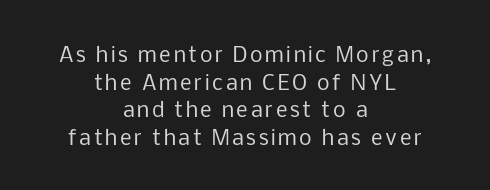
Vertically, the passage feels balanced, rows spaced as you'd expect. Does the copy run flush right? No — it is centered line by line. This rendering features lettering with no underline. Think standard paragraph weight, or any step lighter than that.
